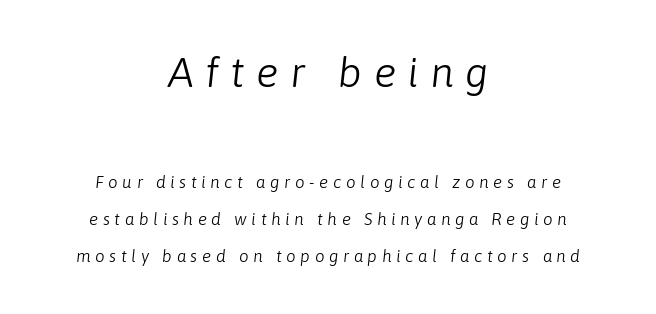
Q: Is the text bold? A: No.
Q: Is the text italic (slanted)? A: Yes, it leans right by about 6 degrees.
Q: Is the text underlined? A: No.
Q: How is the paragraph aligned? A: Centered.
Q: Is the spacing between letters normal or unusually wide? A: Unusually wide.
Q: Is the spacing between lines tight, normal or loose? A: Loose.
Q: Which block of text is set in a larger size, the first (top) or the second (bottom)? A: The first (top) one.
Q: Width (condensed, normal, or wide)? A: Normal.
Q: Stroke contrast? A: Low.
Q: x-height? A: Medium.
Q: Monospaced? A: No.
